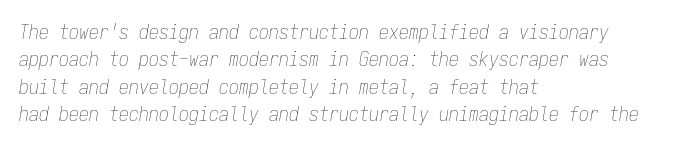
The image shows 20 px text type, italic (leaning right); set left-aligned, normal line spacing (1.37x), normal letter spacing, not underlined.
